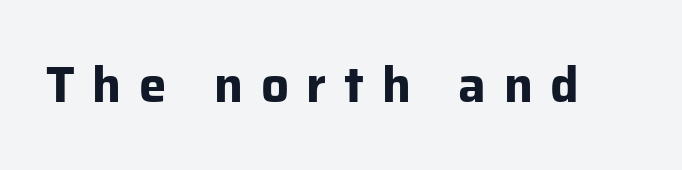
Q: Is the text bold? A: Yes.
Q: Is the text italic (slanted)? A: No, it is upright.
Q: Is the typeface a serif or a sans-serif typeface? A: Sans-serif.
Q: Is the text underlined? A: No.
Q: Is the spacing between letters normal or unusually wide? A: Unusually wide.
Q: Width (condensed, normal, or wide)? A: Normal.
Q: Stroke contrast? A: Low.
Q: x-height? A: Medium.
Q: Monospaced? A: No.
